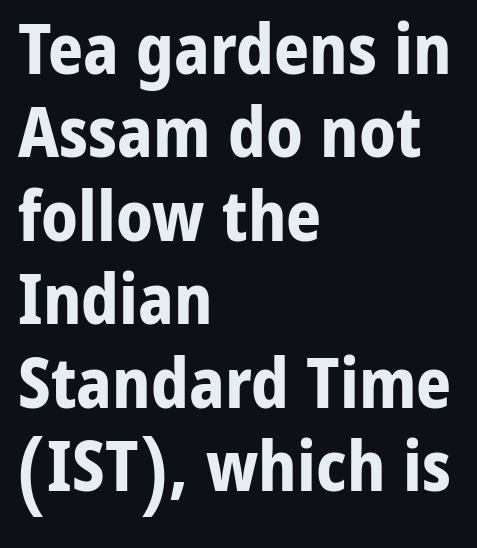
{"serif": "no", "italic": "no", "bold": "yes", "weight": "bold", "width": "normal", "stroke_contrast": "low", "x_height": "medium", "monospaced": "no", "underline": "no", "align": "left", "line_spacing_ratio": 1.21, "letter_spacing": "normal", "letter_spacing_em": 0.0, "glyph_px": 69}
